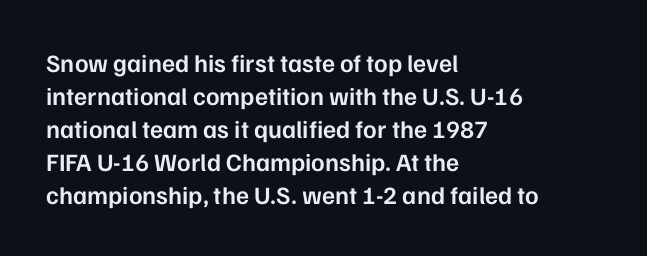
The image shows 25 px text type, upright; set left-aligned, normal line spacing (1.32x), normal letter spacing, not underlined.
